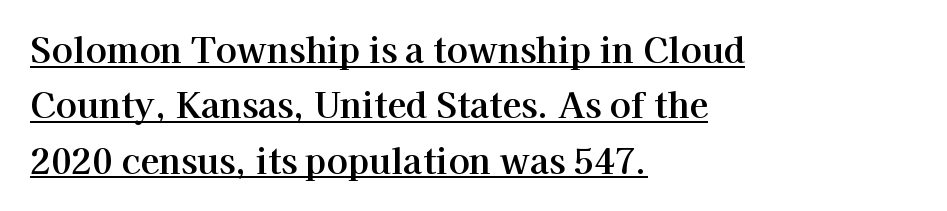
{"serif": "yes", "italic": "no", "width": "normal", "stroke_contrast": "high", "x_height": "medium", "monospaced": "no", "underline": "yes", "align": "left", "line_spacing": "normal", "line_spacing_ratio": 1.58, "letter_spacing": "normal", "letter_spacing_em": 0.0, "glyph_px": 35}
